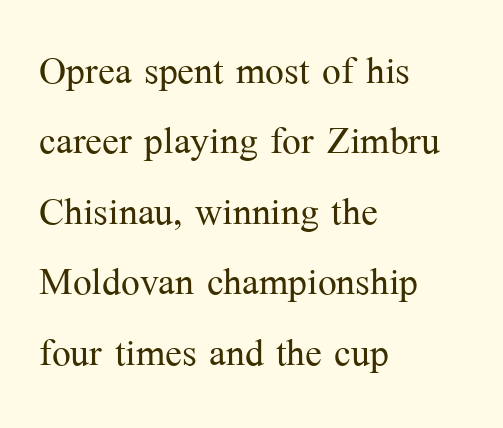
{"serif": "yes", "italic": "no", "bold": "no", "weight": "light", "width": "normal", "stroke_contrast": "medium", "x_height": "medium", "monospaced": "no", "underline": "no", "align": "left", "line_spacing": "normal", "line_spacing_ratio": 1.41, "letter_spacing": "normal", "letter_spacing_em": 0.0, "glyph_px": 50}
